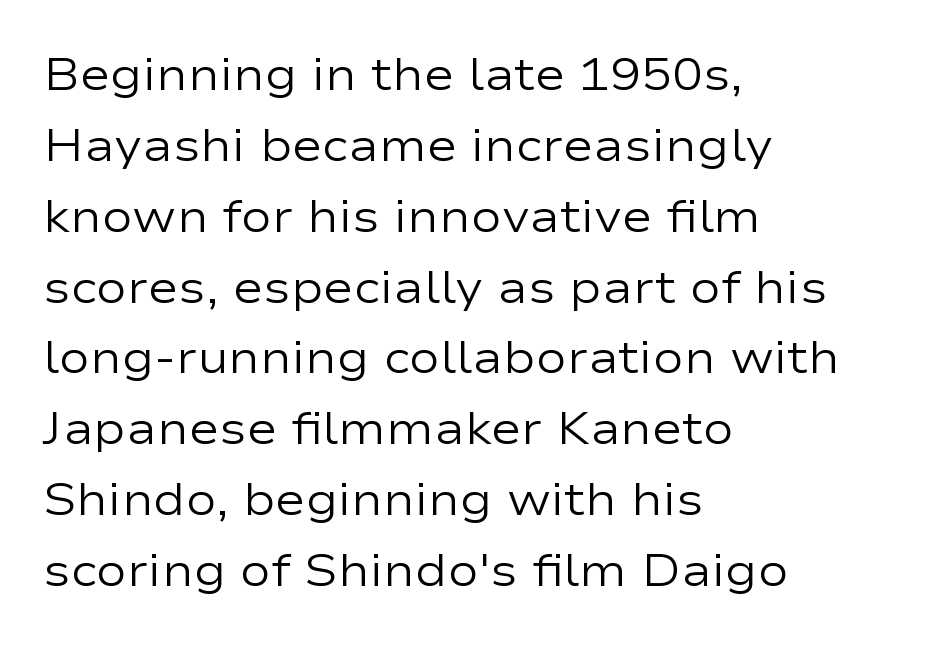
The image shows 46 px regular-weight, wide sans-serif type, upright; set left-aligned, normal line spacing (1.54x), normal letter spacing, not underlined; low stroke contrast and a medium x-height.
